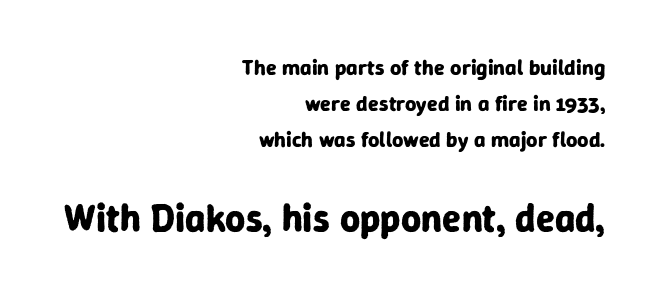
Does the leading feel generous? No, just average. If you drew a line through each stem, it would be perfectly vertical. A dark, heavy texture on the line: the type is bold. Proportional: the letters do not fall into vertical columns. Typeset ragged left — the right edge is the straight one.
